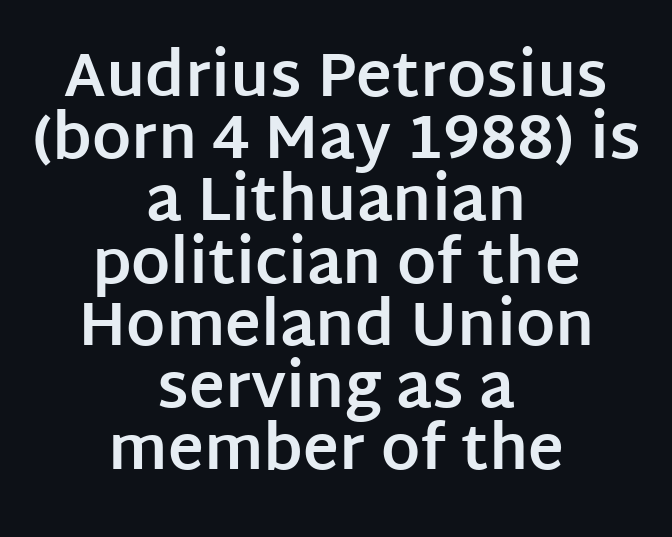
The image shows 61 px bold sans-serif type, upright; set centered, tight line spacing (1.02x), normal letter spacing, not underlined; low stroke contrast and a large x-height.
